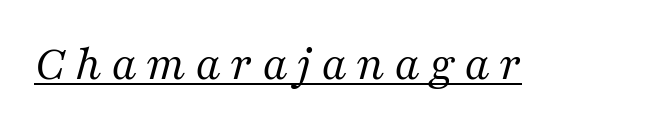
{"serif": "yes", "italic": "yes", "lean": "right", "slant_degrees": 16, "bold": "no", "weight": "regular", "width": "normal", "stroke_contrast": "medium", "x_height": "medium", "monospaced": "no", "underline": "yes", "glyph_px": 50}
